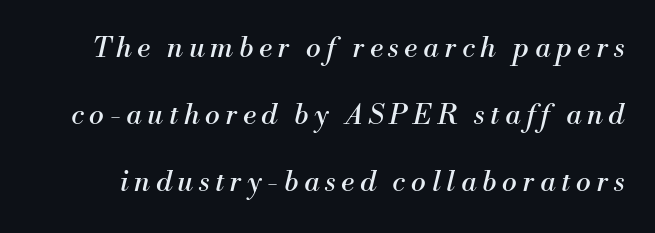
The image shows 28 px regular-weight serif type, italic (leaning right); set loose line spacing (2.4x), unusually wide letter spacing (+0.2 em), not underlined; medium stroke contrast and a small x-height.
